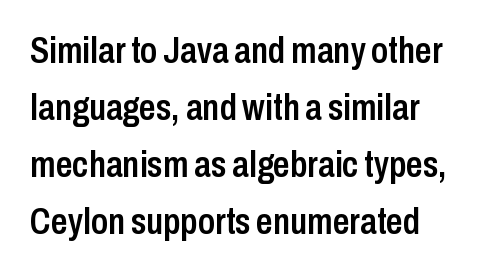
Tracking here is standard; glyphs follow each other at the usual distance. Emphasis by weight is partial: semibold. A classic flush-left, rag-right setting is used for this passage. Looks like regular typesetting: each glyph gets only the width it needs.
